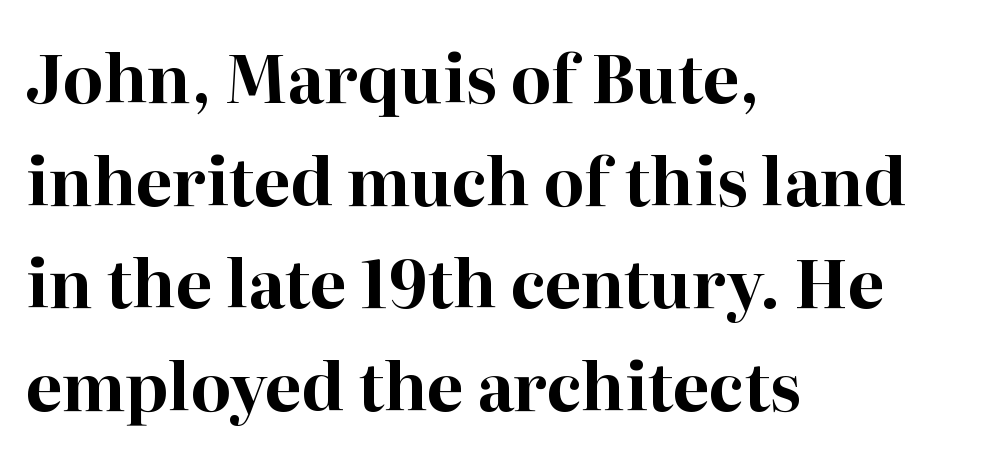
Q: Is the text bold? A: Yes.
Q: Is the text italic (slanted)? A: No, it is upright.
Q: Is the typeface a serif or a sans-serif typeface? A: Serif.
Q: Is the text underlined? A: No.
Q: How is the paragraph aligned? A: Left-aligned.
Q: Is the spacing between letters normal or unusually wide? A: Normal.
Q: Is the spacing between lines tight, normal or loose? A: Normal.
Q: Width (condensed, normal, or wide)? A: Normal.
Q: Stroke contrast? A: High.
Q: x-height? A: Medium.
Q: Monospaced? A: No.
